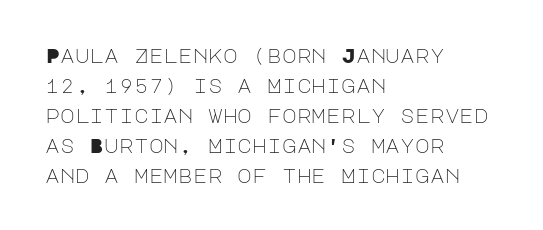
The image shows 20 px text type, upright; set left-aligned, normal line spacing (1.5x), normal letter spacing, not underlined.
